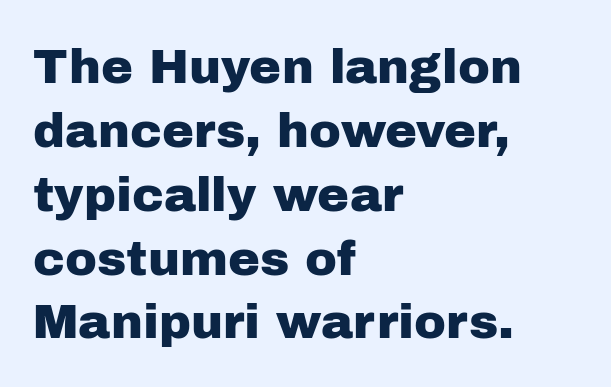
Rows of type keep a routine distance in the vertical direction. Tracking here is standard; glyphs follow each other at the usual distance. The specimen omits any rule beneath the text block's lines. These lines are rendered in a variable-pitch font.
